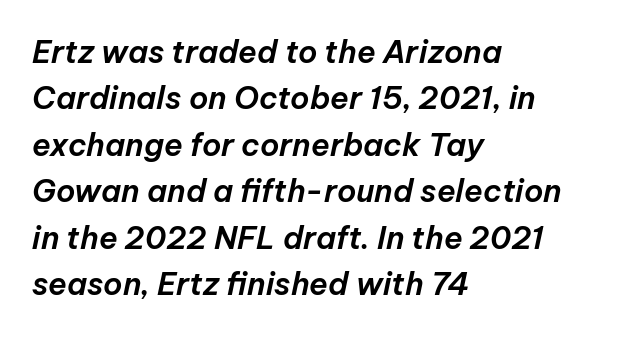
Here the designer chose a conventional face with non-uniform glyph widths. Here the glyphs are tracked normally, forming tight word shapes. The letters are slanted; this is an italic face. Vertically, the passage feels balanced, rows spaced as you'd expect. In CSS terms this would be text-align: left. Words float on clear page, feet unadorned.
